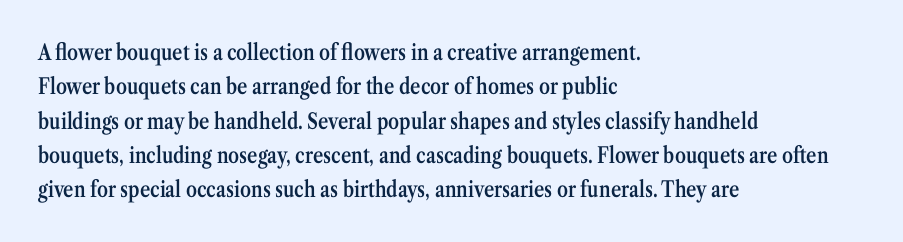
The lines in this sample share a left origin and differ only in where they stop. Firm but not heavy-handed strokes: this text is semibold. A typesetter would call this leading conventional body-copy spacing. Decoration check: the copy has no underline. There is no visible air inserted between adjacent glyphs. Ordinary non-slanted type is in use.
